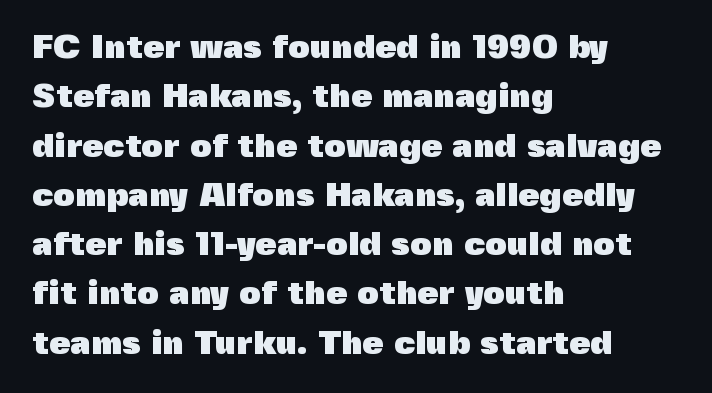
{"serif": "no", "italic": "no", "bold": "yes", "weight": "heavy", "width": "normal", "x_height": "medium", "monospaced": "no", "underline": "no", "align": "left", "line_spacing": "normal", "line_spacing_ratio": 1.45, "letter_spacing": "normal", "letter_spacing_em": 0.0, "glyph_px": 34}
